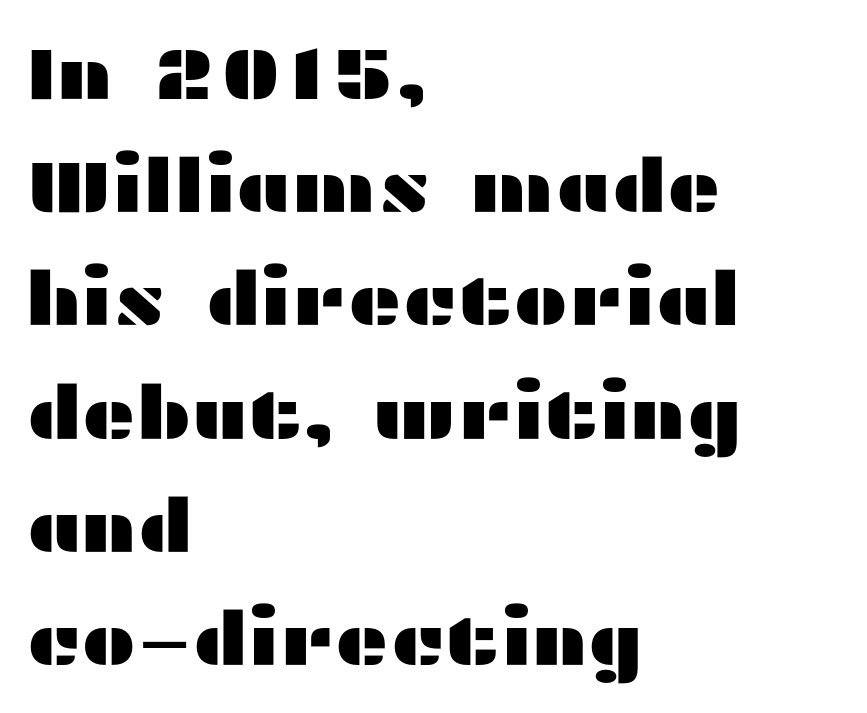
{"serif": "no", "italic": "no", "width": "wide", "stroke_contrast": "medium", "x_height": "medium", "monospaced": "no", "underline": "no", "align": "left", "line_spacing": "normal", "line_spacing_ratio": 1.53, "letter_spacing": "normal", "letter_spacing_em": 0.0, "glyph_px": 74}
